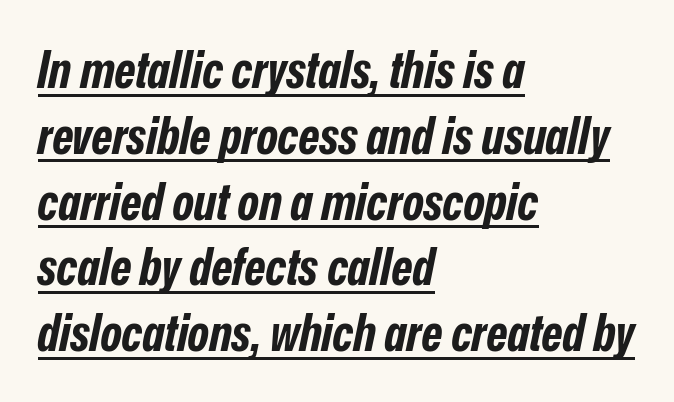
{"italic": "yes", "lean": "right", "slant_degrees": 12, "bold": "yes", "weight": "bold", "width": "condensed", "stroke_contrast": "low", "x_height": "medium", "monospaced": "no", "underline": "yes", "align": "left", "line_spacing": "normal", "line_spacing_ratio": 1.29, "letter_spacing": "normal", "letter_spacing_em": 0.0, "glyph_px": 51}
